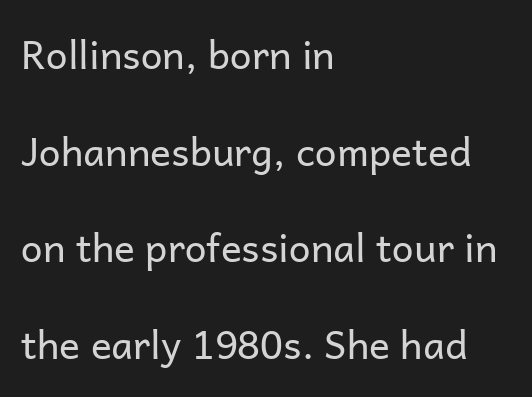
{"serif": "no", "italic": "no", "bold": "no", "weight": "regular", "width": "normal", "stroke_contrast": "low", "x_height": "medium", "monospaced": "no", "underline": "no", "align": "left", "line_spacing": "loose", "line_spacing_ratio": 2.48, "letter_spacing": "normal", "letter_spacing_em": 0.0, "glyph_px": 39}
